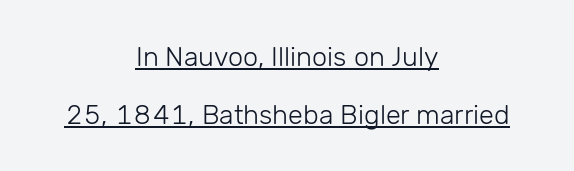
These characters rest on top of a visible drawn line. The rag falls on both sides of this text block equally. Horizontal bands of white between lines are thick stripes. The passage shown has conventional tracking throughout. Stems and bowls with no extra thickness — not bold. Do the letters lean? They stand straight.
